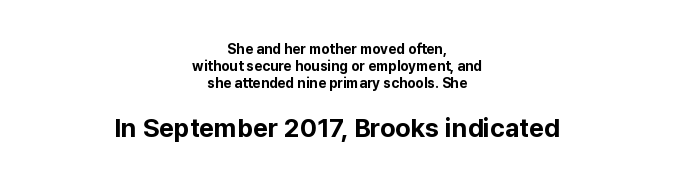
The image shows 26 px bold type, upright; set centered, line spacing 1.22x, normal letter spacing, not underlined; the second (bottom) block is 1.86x larger.
